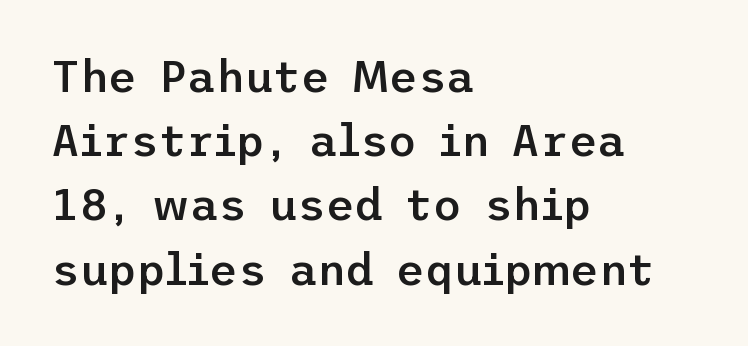
Q: Is the text bold? A: Semi-bold.
Q: Is the text italic (slanted)? A: No, it is upright.
Q: Is the typeface a serif or a sans-serif typeface? A: Sans-serif.
Q: Is the text underlined? A: No.
Q: How is the paragraph aligned? A: Left-aligned.
Q: Is the spacing between letters normal or unusually wide? A: Normal.
Q: Is the spacing between lines tight, normal or loose? A: Normal.
Q: Width (condensed, normal, or wide)? A: Normal.
Q: Stroke contrast? A: Low.
Q: x-height? A: Medium.
